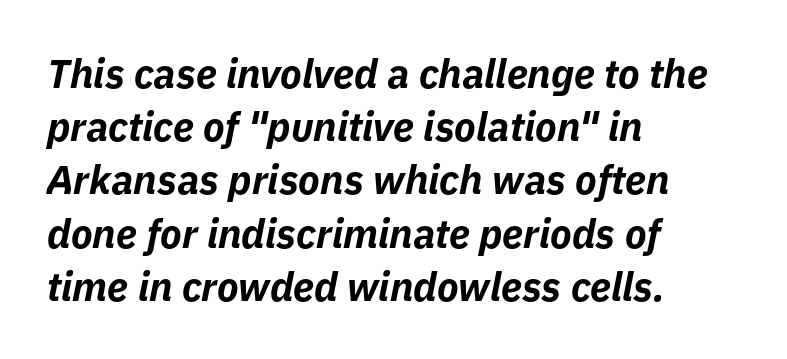
The foot of each line stays bare and open. The typography opts for an oblique posture over an upright one. The face used here has the dense, thick strokes of a bold. Every row of glyphs begins at an identical x-position on the left.
